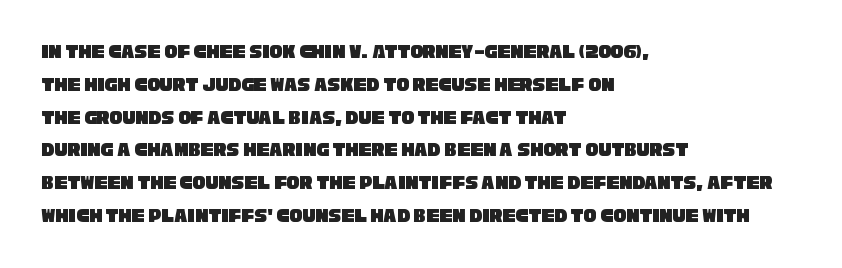
The image shows 21 px text type; set left-aligned, normal line spacing (1.56x), normal letter spacing, not underlined.
